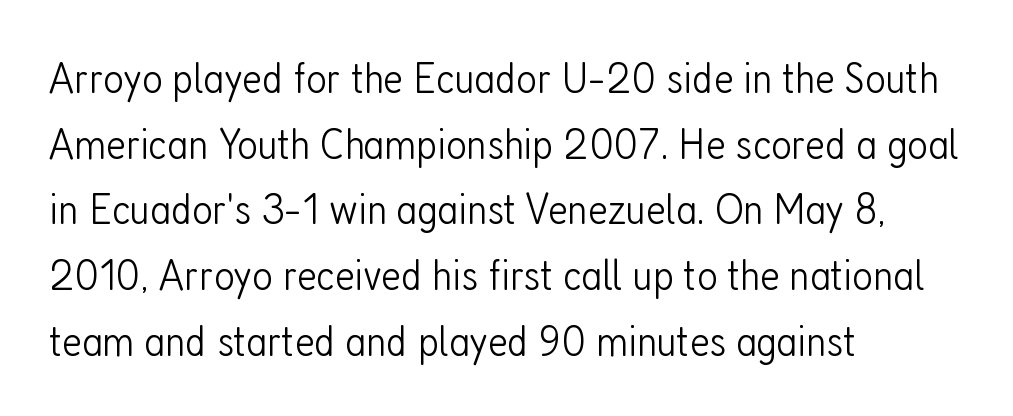
{"serif": "no", "italic": "no", "bold": "no", "weight": "light", "width": "condensed", "stroke_contrast": "low", "x_height": "medium", "monospaced": "no", "underline": "no", "align": "left", "line_spacing": "normal", "line_spacing_ratio": 1.46, "letter_spacing": "normal", "letter_spacing_em": 0.0, "glyph_px": 45}
